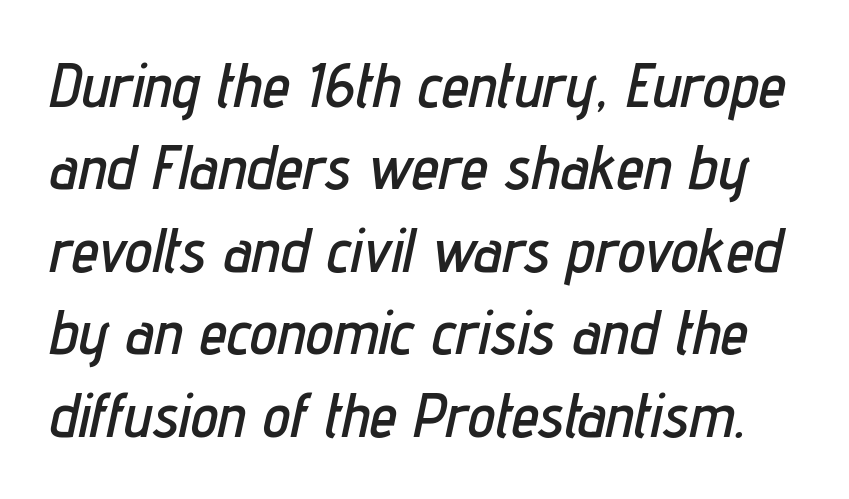
Q: Is the text italic (slanted)? A: Yes, it leans right by about 12 degrees.
Q: Is the text underlined? A: No.
Q: Is the spacing between letters normal or unusually wide? A: Normal.
Q: Is the spacing between lines tight, normal or loose? A: Normal.
Q: Width (condensed, normal, or wide)? A: Condensed.
Q: Stroke contrast? A: Low.
Q: x-height? A: Medium.
Q: Monospaced? A: No.
